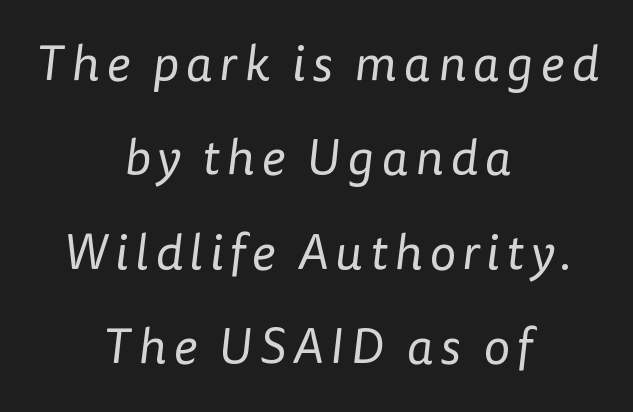
Q: Is the text bold? A: No.
Q: Is the typeface a serif or a sans-serif typeface? A: Sans-serif.
Q: Is the text underlined? A: No.
Q: How is the paragraph aligned? A: Centered.
Q: Width (condensed, normal, or wide)? A: Normal.
Q: Stroke contrast? A: Low.
Q: x-height? A: Medium.
Q: Monospaced? A: No.
